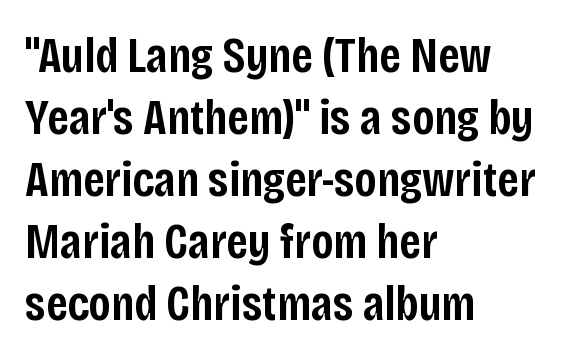
Q: Is the text bold? A: Semi-bold.
Q: Is the text italic (slanted)? A: No, it is upright.
Q: Is the typeface a serif or a sans-serif typeface? A: Sans-serif.
Q: Is the text underlined? A: No.
Q: How is the paragraph aligned? A: Left-aligned.
Q: Is the spacing between letters normal or unusually wide? A: Normal.
Q: Width (condensed, normal, or wide)? A: Condensed.
Q: Stroke contrast? A: Low.
Q: x-height? A: Large.
Q: Monospaced? A: No.
